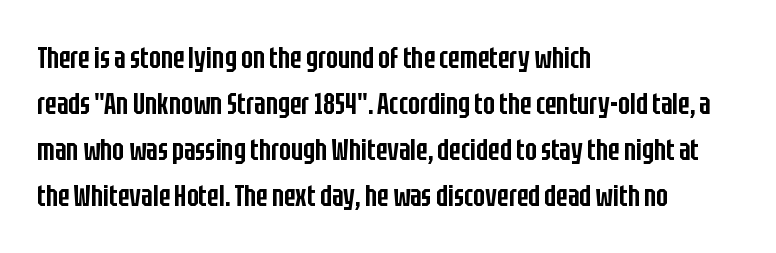
{"serif": "no", "italic": "no", "bold": "semi", "weight": "semibold", "width": "condensed", "stroke_contrast": "low", "x_height": "large", "monospaced": "no", "underline": "no", "align": "left", "line_spacing": "normal", "line_spacing_ratio": 1.48, "letter_spacing": "normal", "letter_spacing_em": 0.0, "glyph_px": 31}
